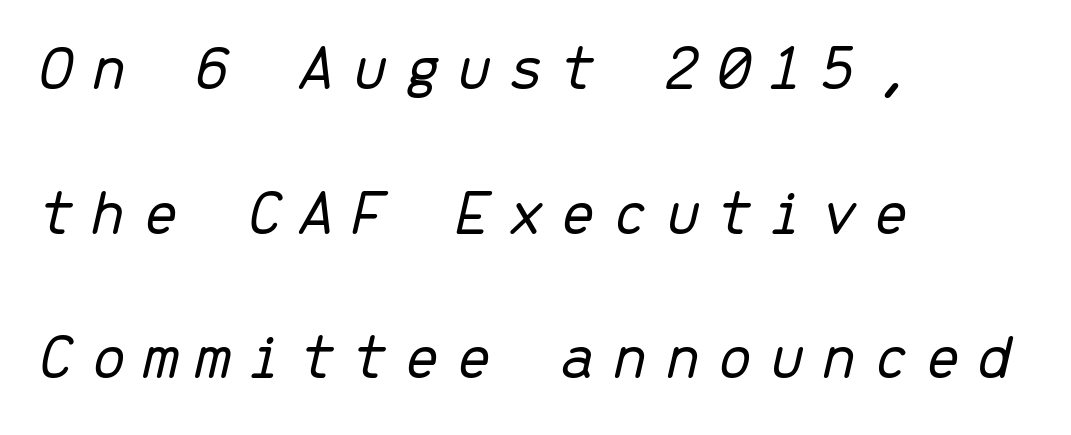
{"italic": "yes", "lean": "right", "slant_degrees": 13, "bold": "no", "weight": "light", "width": "normal", "stroke_contrast": "low", "x_height": "medium", "monospaced": "yes", "underline": "no", "align": "left", "line_spacing": "loose", "line_spacing_ratio": 2.19, "letter_spacing": "wide", "letter_spacing_em": 0.23, "glyph_px": 66}
